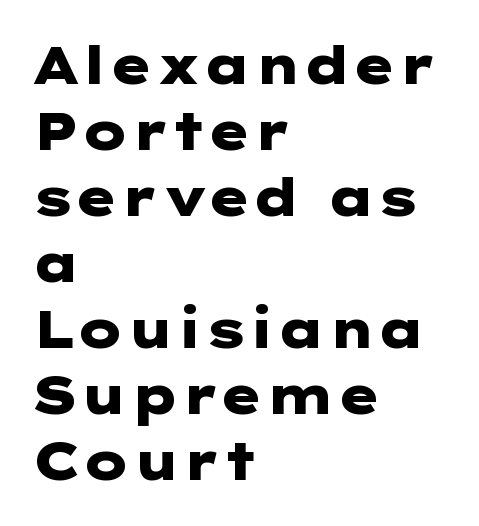
{"serif": "no", "italic": "no", "bold": "yes", "weight": "heavy", "width": "wide", "stroke_contrast": "low", "x_height": "medium", "underline": "no", "align": "left", "line_spacing": "normal", "line_spacing_ratio": 1.27, "letter_spacing": "normal", "letter_spacing_em": 0.0, "glyph_px": 52}
